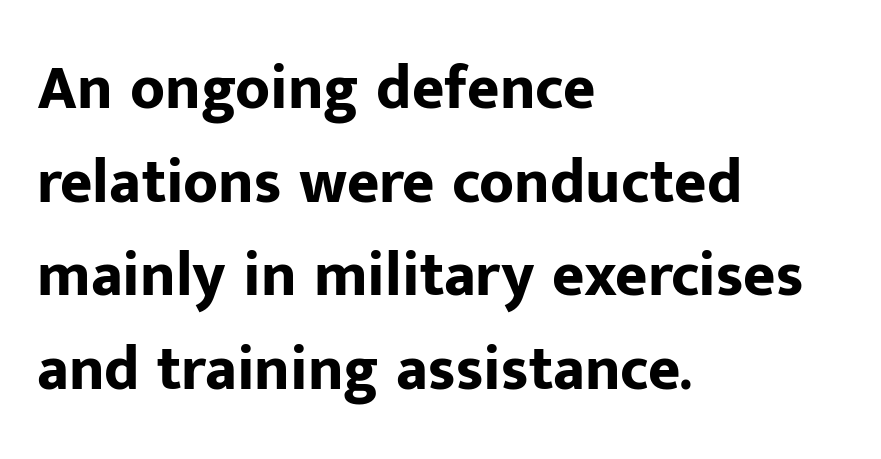
{"serif": "no", "italic": "no", "bold": "yes", "weight": "bold", "width": "normal", "stroke_contrast": "low", "x_height": "medium", "monospaced": "no", "underline": "no", "align": "left", "line_spacing": "normal", "line_spacing_ratio": 1.51, "letter_spacing": "normal", "letter_spacing_em": 0.0, "glyph_px": 62}
